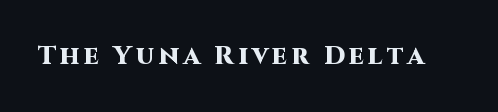
Q: Is the text bold? A: Yes.
Q: Is the text italic (slanted)? A: No, it is upright.
Q: Is the text underlined? A: No.
